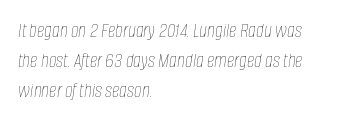
Q: Is the text bold? A: No.
Q: Is the text italic (slanted)? A: Yes, it leans right by about 8 degrees.
Q: Is the text underlined? A: No.
Q: How is the paragraph aligned? A: Left-aligned.
Q: Is the spacing between letters normal or unusually wide? A: Normal.
Q: Is the spacing between lines tight, normal or loose? A: Normal.
